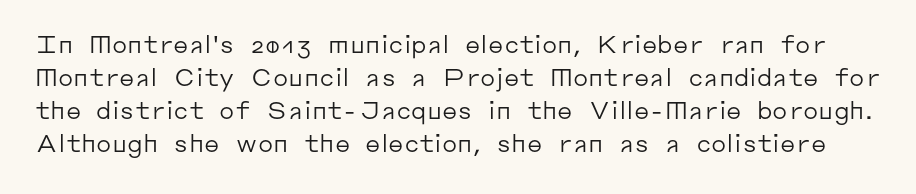
The image shows 24 px text type, upright; set normal line spacing (1.38x), normal letter spacing, not underlined.
